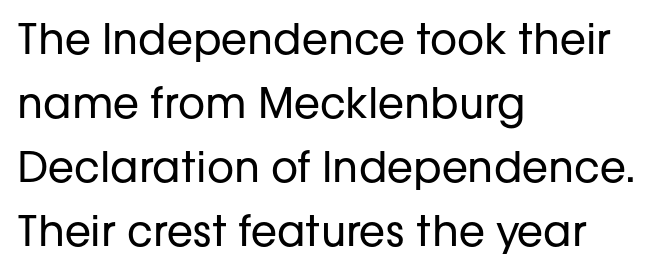
Q: Is the text bold? A: No.
Q: Is the text italic (slanted)? A: No, it is upright.
Q: Is the typeface a serif or a sans-serif typeface? A: Sans-serif.
Q: Is the text underlined? A: No.
Q: How is the paragraph aligned? A: Left-aligned.
Q: Is the spacing between letters normal or unusually wide? A: Normal.
Q: Is the spacing between lines tight, normal or loose? A: Normal.
Q: Width (condensed, normal, or wide)? A: Normal.
Q: Stroke contrast? A: Low.
Q: x-height? A: Medium.
Q: Monospaced? A: No.
